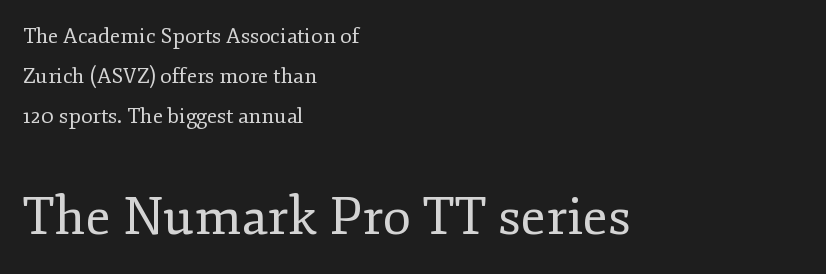
The image shows 52 px regular-weight serif type, upright; set left-aligned, loose line spacing (1.9x), normal letter spacing, not underlined; the second (bottom) block is 2.48x larger; low stroke contrast and a small x-height.
